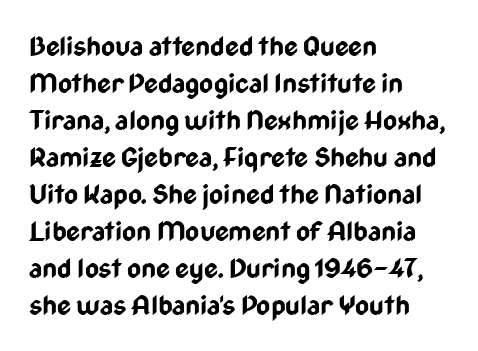
The image shows 27 px bold type, upright; set left-aligned, normal line spacing (1.37x), normal letter spacing, not underlined.
